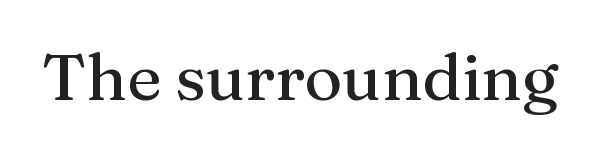
The rendering uses natural spacing where letterforms have individual widths. In terms of letterspacing, this is plain default setting. Posture: upright roman. Quick note: underline off. The designer went with a serif here, giving each stem small feet.
